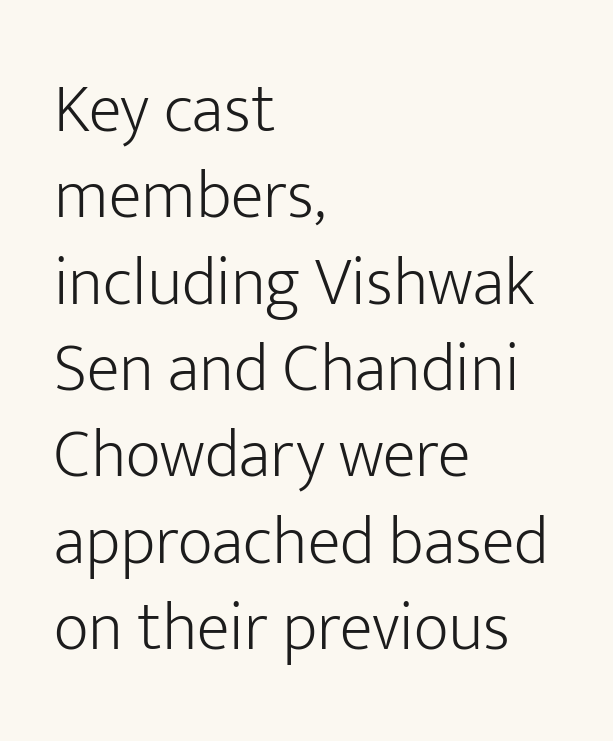
{"serif": "no", "italic": "no", "bold": "no", "weight": "light", "width": "normal", "stroke_contrast": "low", "x_height": "medium", "monospaced": "no", "underline": "no", "align": "left", "line_spacing": "normal", "line_spacing_ratio": 1.27, "letter_spacing": "normal", "letter_spacing_em": 0.0, "glyph_px": 68}
